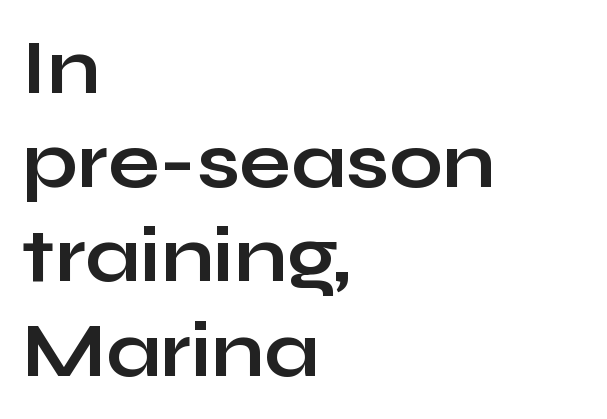
{"serif": "no", "italic": "no", "bold": "yes", "weight": "bold", "width": "wide", "stroke_contrast": "low", "x_height": "medium", "monospaced": "no", "underline": "no", "align": "left", "line_spacing_ratio": 1.24, "letter_spacing": "normal", "letter_spacing_em": 0.0, "glyph_px": 76}
